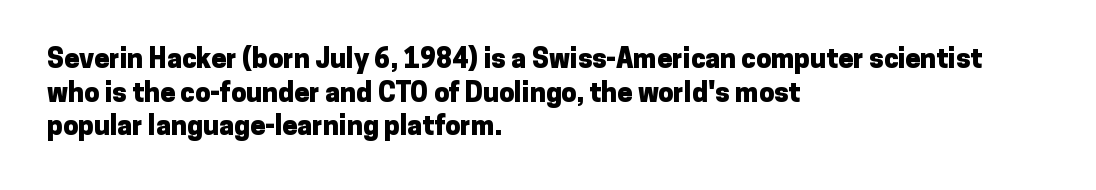
{"italic": "no", "bold": "yes", "underline": "no", "align": "left", "line_spacing": "normal", "line_spacing_ratio": 1.25, "letter_spacing": "normal", "letter_spacing_em": 0.0, "glyph_px": 27}
